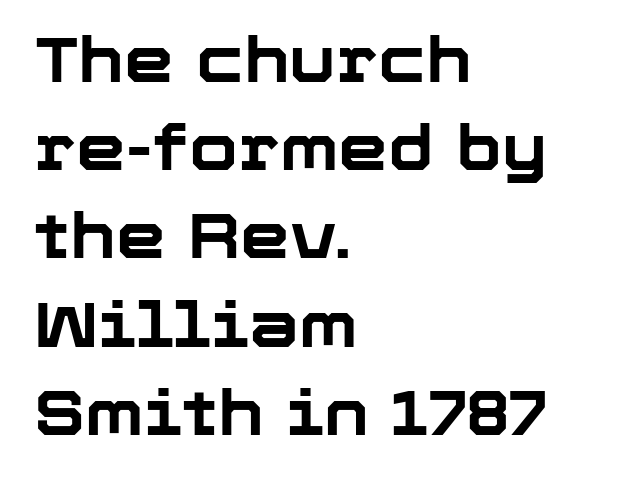
The image shows 63 px bold sans-serif type, upright; set left-aligned, normal line spacing (1.4x), normal letter spacing, not underlined; low stroke contrast and a medium x-height.
